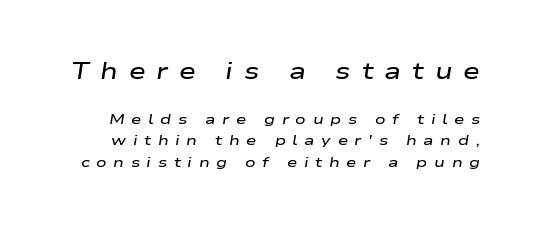
Q: Is the text bold? A: Semi-bold.
Q: Is the text italic (slanted)? A: Yes, it leans right by about 9 degrees.
Q: Is the text underlined? A: No.
Q: Is the spacing between letters normal or unusually wide? A: Unusually wide.
Q: Is the spacing between lines tight, normal or loose? A: Normal.
Q: Which block of text is set in a larger size, the first (top) or the second (bottom)? A: The first (top) one.
